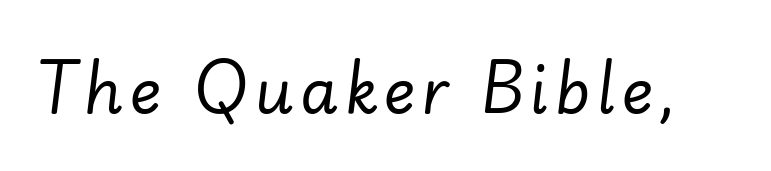
The image shows 61 px regular-weight type, italic (leaning right); set not underlined; low stroke contrast and a small x-height.
